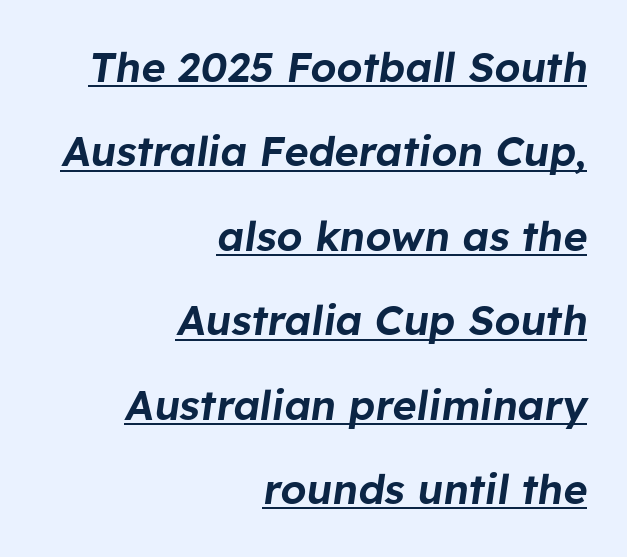
Q: Is the text italic (slanted)? A: Yes, it leans right by about 8 degrees.
Q: Is the text underlined? A: Yes.
Q: How is the paragraph aligned? A: Right-aligned.
Q: Is the spacing between letters normal or unusually wide? A: Normal.
Q: Is the spacing between lines tight, normal or loose? A: Loose.
Q: Width (condensed, normal, or wide)? A: Normal.
Q: Stroke contrast? A: Low.
Q: x-height? A: Medium.
Q: Monospaced? A: No.
